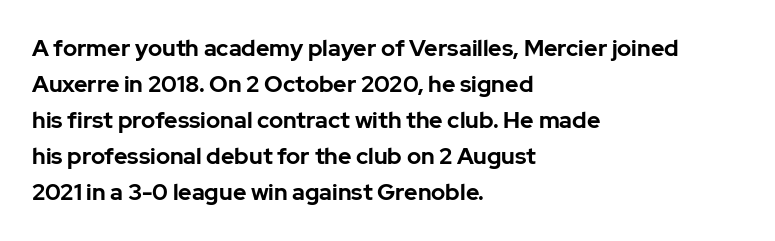
Notice how descenders clear the ascenders below comfortably — that's standard leading. The sample has been set heavy, in full bold. Italic? Not at all — the glyphs are vertical. A bare baseline throughout the passage. The rag falls on the right side of this text block. Inter-character spacing is left at the font's built-in metrics.
